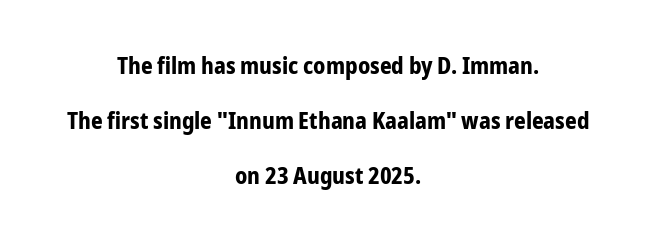
The image shows 23 px bold type, upright; set centered, loose line spacing (2.4x), normal letter spacing, not underlined.
